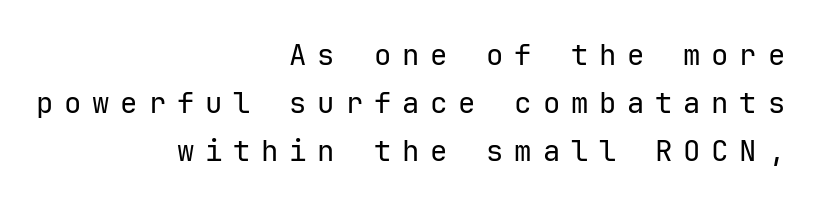
{"serif": "no", "italic": "no", "bold": "no", "weight": "regular", "width": "normal", "stroke_contrast": "low", "x_height": "medium", "monospaced": "yes", "underline": "no", "align": "right", "line_spacing": "normal", "line_spacing_ratio": 1.65, "letter_spacing": "wide", "letter_spacing_em": 0.37, "glyph_px": 29}
